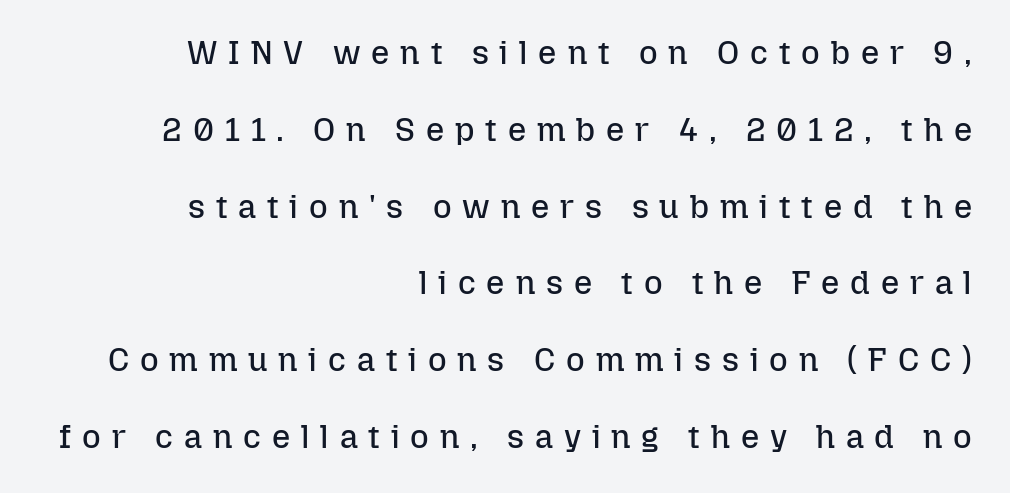
The image shows 32 px regular-weight type, upright; set right-aligned, loose line spacing (2.4x), unusually wide letter spacing (+0.34 em), not underlined; low stroke contrast and a medium x-height.
